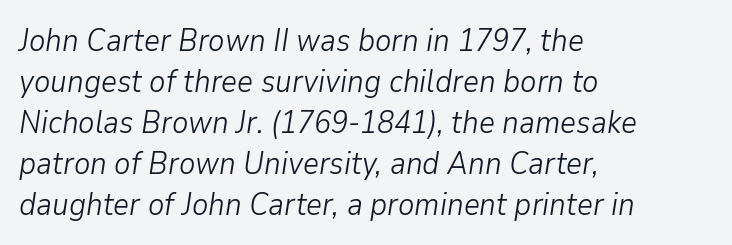
Q: Is the text bold? A: No.
Q: Is the text italic (slanted)? A: Yes, it leans right by about 9 degrees.
Q: Is the text underlined? A: No.
Q: How is the paragraph aligned? A: Left-aligned.
Q: Is the spacing between letters normal or unusually wide? A: Normal.
Q: Is the spacing between lines tight, normal or loose? A: Normal.
Q: Width (condensed, normal, or wide)? A: Normal.
Q: Stroke contrast? A: Low.
Q: x-height? A: Medium.
Q: Monospaced? A: No.
